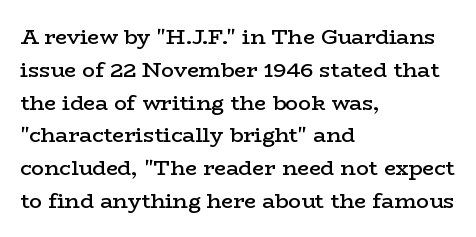
{"italic": "no", "bold": "semi", "underline": "no", "align": "left", "line_spacing": "normal", "line_spacing_ratio": 1.56, "letter_spacing": "normal", "letter_spacing_em": 0.0, "glyph_px": 21}
